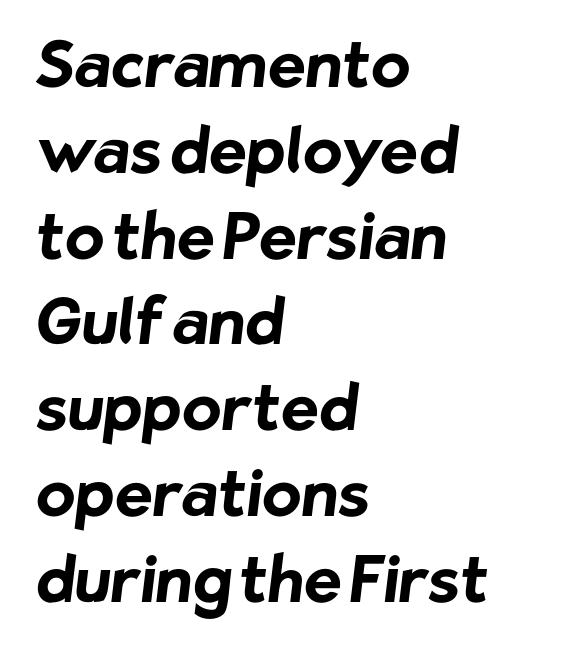
Standard letterfit; no display-style spreading of the glyphs. Plenty of ink on the page — the face is bold. Rows of type keep a routine distance in the vertical direction. The foot of each line stays bare and open. If you drew a ruler down the left edge, every line would touch it.
